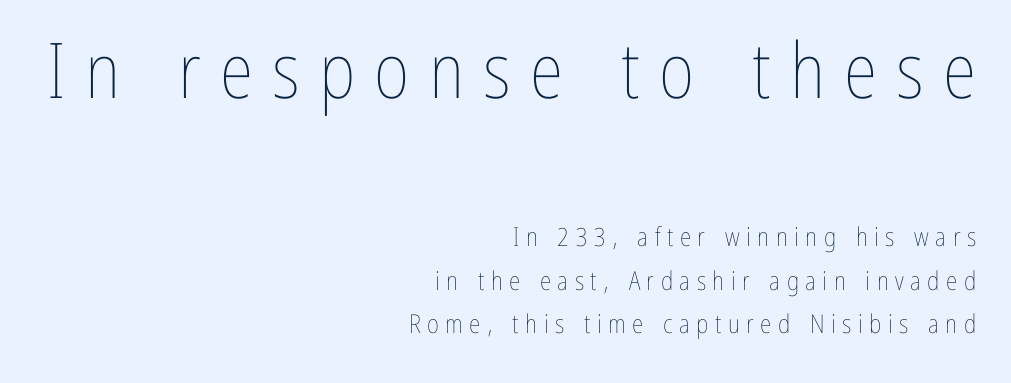
Underlining? Definitely not there. Posture: vertical. Alignment: flush right. Interline gaps are of average width in this sample. Bold? No — there's no thickening of the strokes. The tracking reads as deliberately expanded to a designer's eye.
